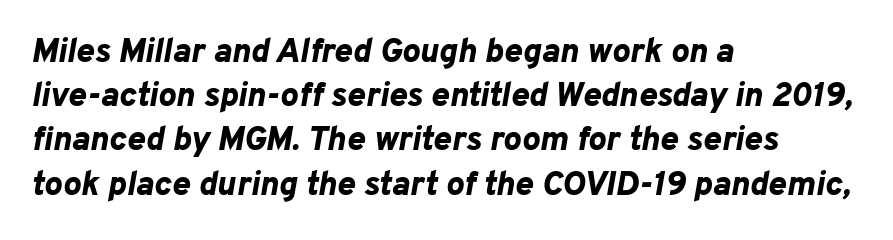
This rendering features lettering with no underline. A typesetter would call this zero additional tracking. The letters advance in unequal steps, a hallmark of proportional type. Heft: maximum for text — a bold. Notice how descenders clear the ascenders below comfortably — that's standard leading. If you drew a line through each stem, it would be angled.
